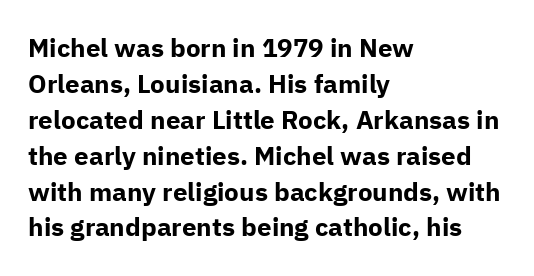
{"italic": "no", "bold": "yes", "underline": "no", "align": "left", "line_spacing": "normal", "line_spacing_ratio": 1.38, "letter_spacing": "normal", "letter_spacing_em": 0.0, "glyph_px": 26}
